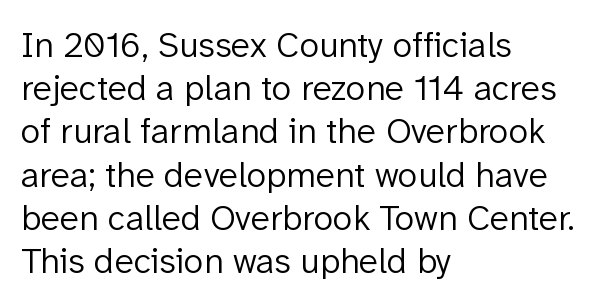
{"serif": "no", "italic": "no", "bold": "no", "weight": "light", "width": "normal", "stroke_contrast": "low", "x_height": "medium", "monospaced": "no", "underline": "no", "align": "left", "line_spacing_ratio": 1.2, "letter_spacing": "normal", "letter_spacing_em": 0.0, "glyph_px": 36}
